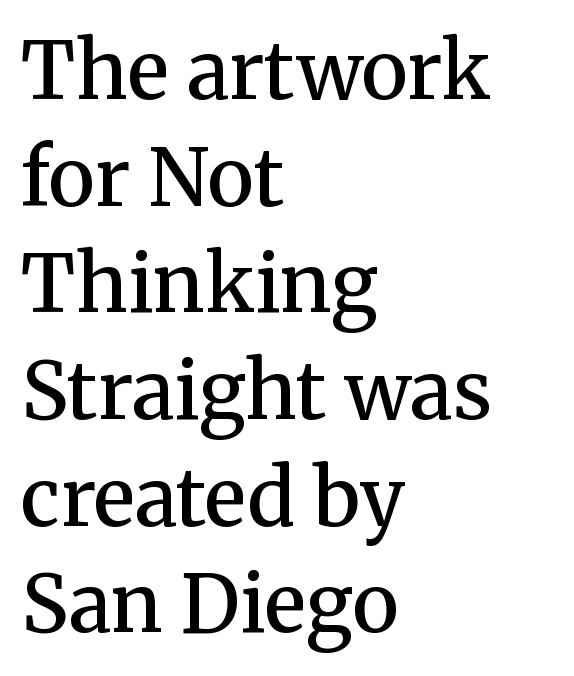
You could not count columns in this text — the font is proportionally spaced. What stands out about the letter spacing? Nothing — it is the standard amount. Compared with an ordinary text face, these strokes are moderately heavier — a semibold. Descenders are the only things crossing below the line. Left-aligned paragraph, ragged on the right. Tall strokes in this sample are plumb rather than angled.
